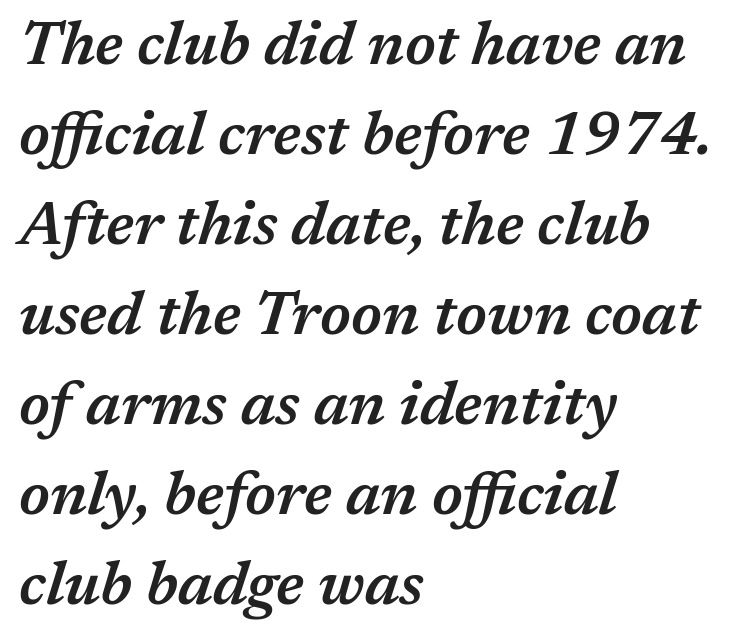
The image shows 60 px semibold type, italic (leaning right); set left-aligned, normal line spacing (1.5x), normal letter spacing, not underlined; medium stroke contrast and a medium x-height.
